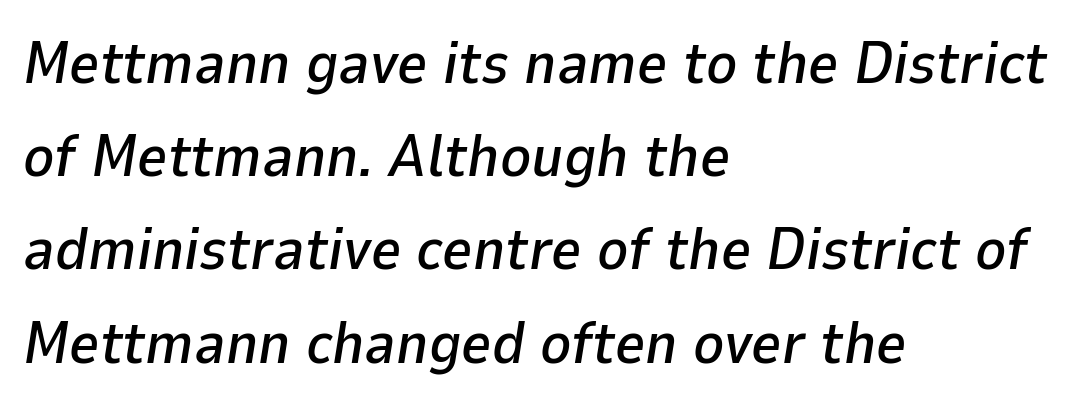
Q: Is the text italic (slanted)? A: Yes, it leans right by about 9 degrees.
Q: Is the text underlined? A: No.
Q: How is the paragraph aligned? A: Left-aligned.
Q: Is the spacing between letters normal or unusually wide? A: Normal.
Q: Is the spacing between lines tight, normal or loose? A: Normal.
Q: Width (condensed, normal, or wide)? A: Normal.
Q: Stroke contrast? A: Low.
Q: x-height? A: Medium.
Q: Monospaced? A: No.
